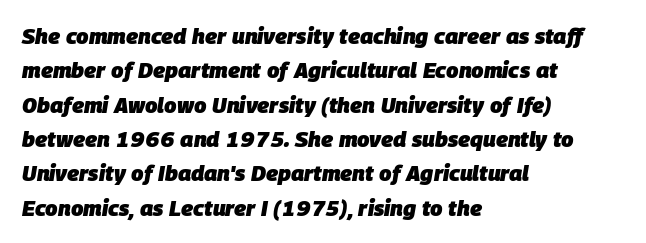
{"italic": "yes", "lean": "right", "slant_degrees": 9, "bold": "yes", "underline": "no", "align": "left", "line_spacing": "normal", "line_spacing_ratio": 1.56, "letter_spacing": "normal", "letter_spacing_em": 0.0, "glyph_px": 22}
